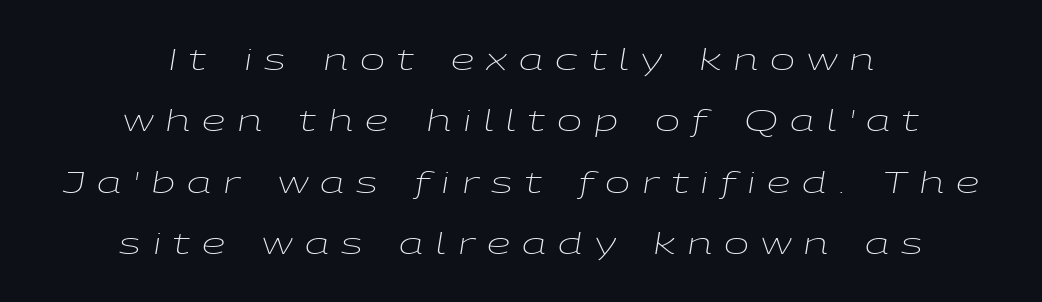
{"italic": "yes", "lean": "right", "slant_degrees": 9, "bold": "no", "weight": "light", "width": "wide", "stroke_contrast": "low", "x_height": "medium", "monospaced": "no", "underline": "no", "align": "center", "line_spacing": "loose", "line_spacing_ratio": 2.05, "letter_spacing": "wide", "letter_spacing_em": 0.4, "glyph_px": 30}
